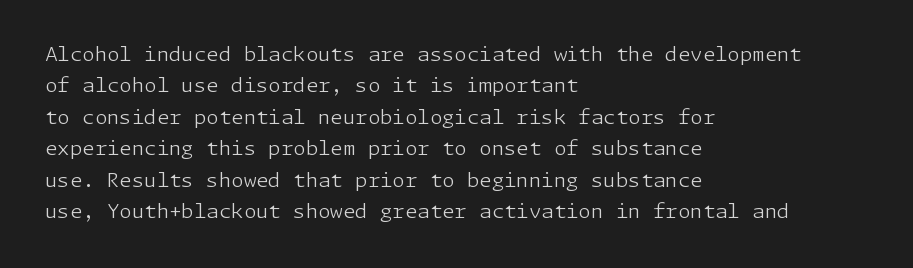
The image shows 20 px text type, upright; set left-aligned, normal line spacing (1.57x), normal letter spacing, not underlined.
